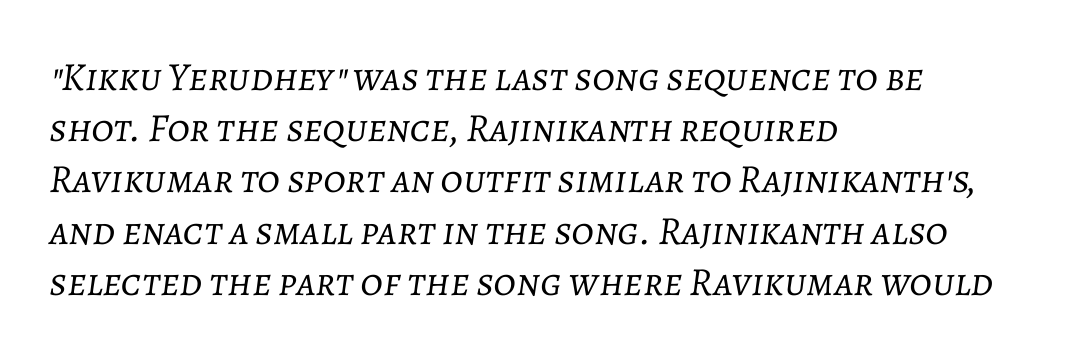
{"italic": "yes", "lean": "right", "slant_degrees": 7, "bold": "no", "weight": "light", "width": "normal", "stroke_contrast": "low", "x_height": "medium", "monospaced": "no", "underline": "no", "align": "left", "line_spacing": "normal", "line_spacing_ratio": 1.28, "letter_spacing": "normal", "letter_spacing_em": 0.0, "glyph_px": 40}
